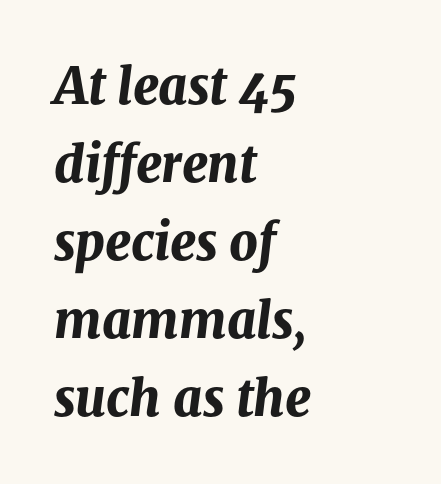
The image shows 50 px bold type, italic (leaning right); set left-aligned, normal line spacing (1.56x), normal letter spacing, not underlined; medium stroke contrast and a medium x-height.
